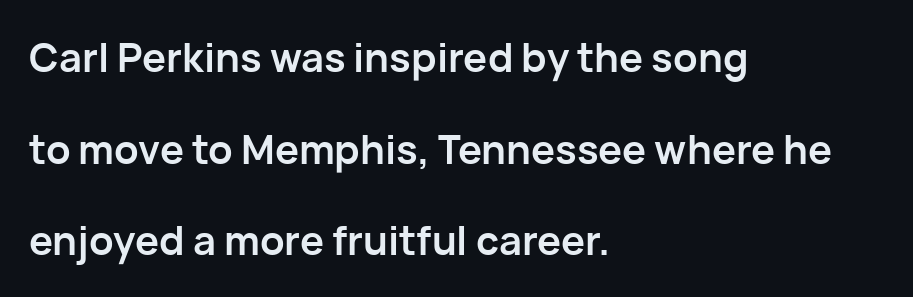
{"serif": "no", "italic": "no", "bold": "yes", "weight": "semibold", "width": "normal", "stroke_contrast": "low", "x_height": "medium", "monospaced": "no", "underline": "no", "align": "left", "line_spacing": "loose", "line_spacing_ratio": 2.29, "letter_spacing": "normal", "letter_spacing_em": 0.0, "glyph_px": 40}
